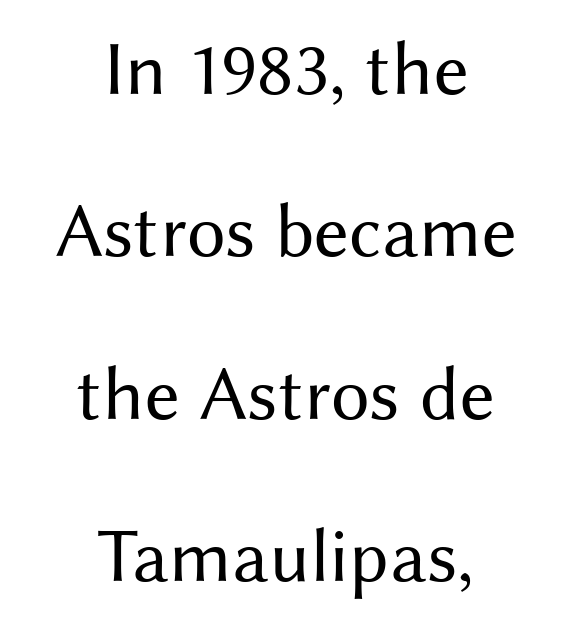
Q: Is the text bold? A: No.
Q: Is the text italic (slanted)? A: No, it is upright.
Q: Is the typeface a serif or a sans-serif typeface? A: Sans-serif.
Q: Is the text underlined? A: No.
Q: How is the paragraph aligned? A: Centered.
Q: Is the spacing between letters normal or unusually wide? A: Normal.
Q: Is the spacing between lines tight, normal or loose? A: Loose.
Q: Width (condensed, normal, or wide)? A: Normal.
Q: Stroke contrast? A: Medium.
Q: x-height? A: Medium.
Q: Monospaced? A: No.
